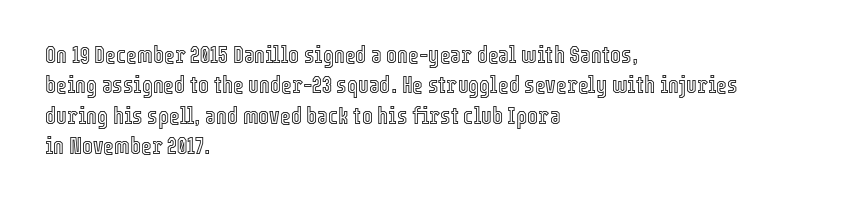
{"italic": "no", "underline": "no", "align": "left", "line_spacing": "normal", "line_spacing_ratio": 1.32, "letter_spacing": "normal", "letter_spacing_em": 0.0, "glyph_px": 23}
